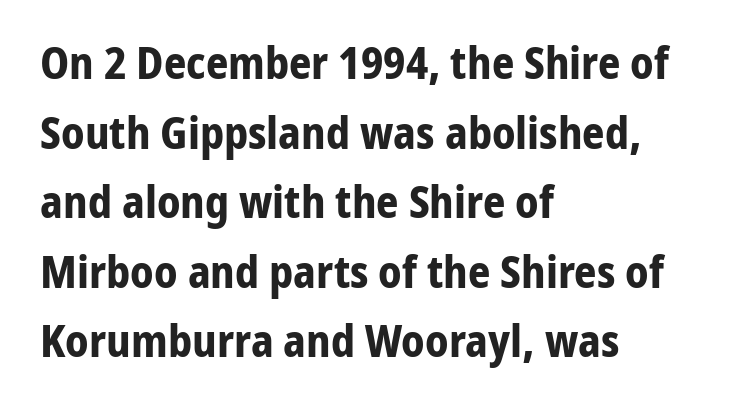
The image shows 44 px bold sans-serif type, upright; set left-aligned, normal line spacing (1.58x), normal letter spacing, not underlined; low stroke contrast and a medium x-height.
